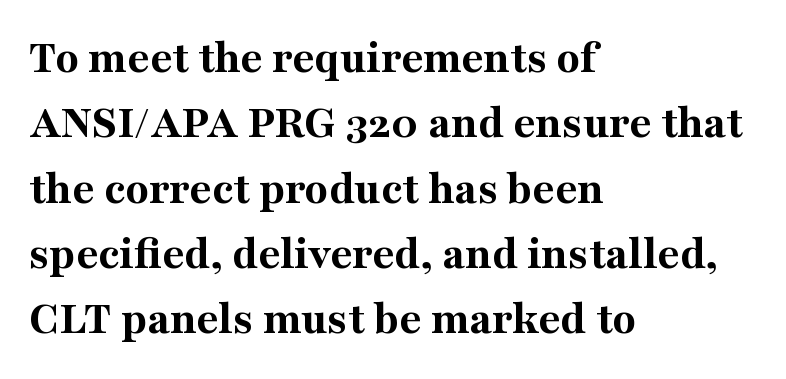
The image shows 48 px bold serif type, upright; set left-aligned, normal line spacing (1.36x), normal letter spacing, not underlined; medium stroke contrast and a medium x-height.
